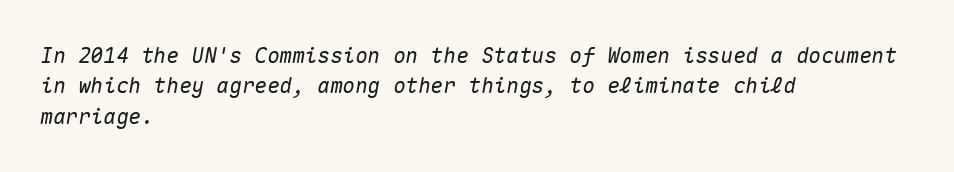
The image shows 21 px text type, italic (leaning right); set left-aligned, normal line spacing (1.45x), normal letter spacing, not underlined.
